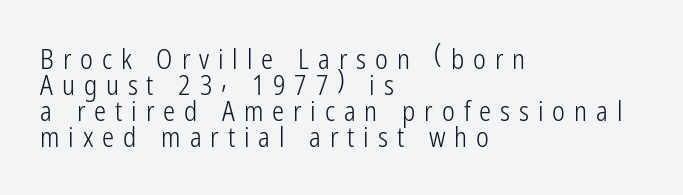
Q: Is the text bold? A: No.
Q: Is the text italic (slanted)? A: No, it is upright.
Q: Is the text underlined? A: No.
Q: How is the paragraph aligned? A: Left-aligned.
Q: Is the spacing between letters normal or unusually wide? A: Unusually wide.
Q: Is the spacing between lines tight, normal or loose? A: Tight.
